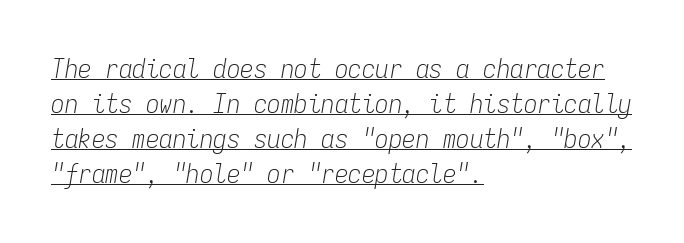
The letterforms sit at book weight or below. Does the lettering tilt? It does — this is italic. Default kerning and tracking; the words read as compact shapes. Casual observation: everything's shoved over to the left.
